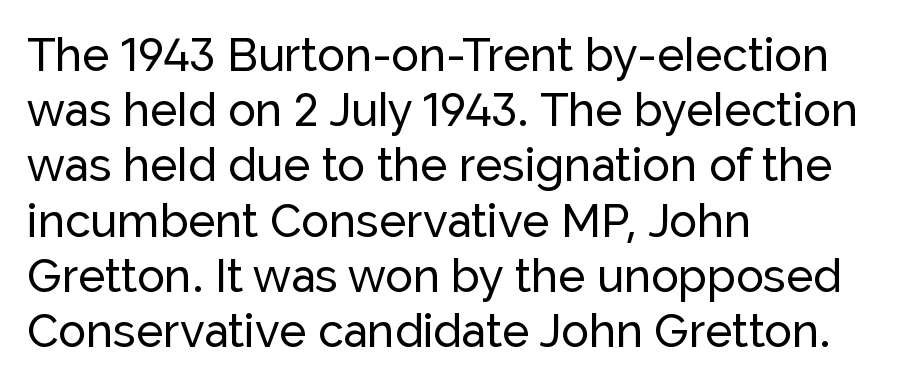
{"serif": "no", "italic": "no", "width": "normal", "stroke_contrast": "low", "x_height": "medium", "monospaced": "no", "underline": "no", "align": "left", "line_spacing_ratio": 1.2, "letter_spacing": "normal", "letter_spacing_em": 0.0, "glyph_px": 46}
